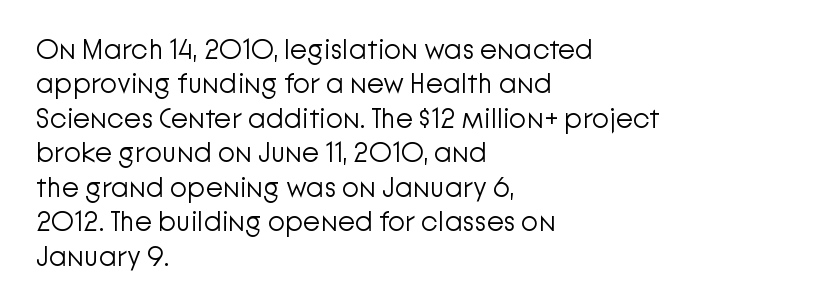
The image shows 28 px light sans-serif type, upright; set left-aligned, line spacing 1.23x, normal letter spacing, not underlined; low stroke contrast and a medium x-height.
